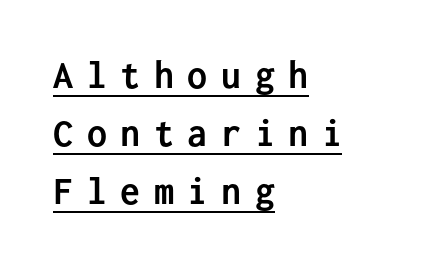
Nothing sits at the stroke ends, so this counts as sans-serif. You can see a thin bar hugging the bottom of the glyphs. Does the copy run flush right? No — it runs flush left. Do the letters lean? They stand straight. Fixed-width glyphs throughout — classic coding-font behaviour.
